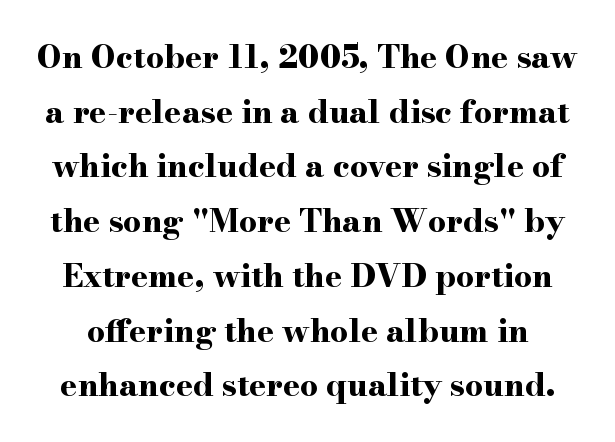
Q: Is the text bold? A: Yes.
Q: Is the text italic (slanted)? A: No, it is upright.
Q: Is the typeface a serif or a sans-serif typeface? A: Serif.
Q: Is the text underlined? A: No.
Q: Is the spacing between letters normal or unusually wide? A: Normal.
Q: Width (condensed, normal, or wide)? A: Wide.
Q: Stroke contrast? A: High.
Q: x-height? A: Small.
Q: Monospaced? A: No.
